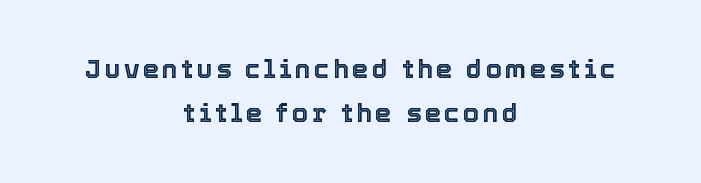
The image shows 26 px text type, upright; set centered, line spacing 1.71x, not underlined.
